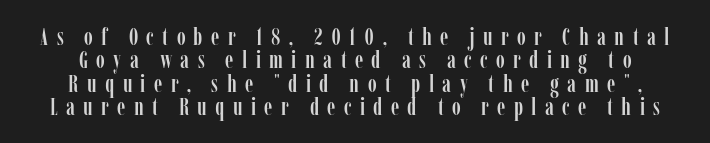
{"italic": "no", "underline": "no", "line_spacing": "tight", "line_spacing_ratio": 0.97, "letter_spacing": "wide", "letter_spacing_em": 0.35, "glyph_px": 24}
